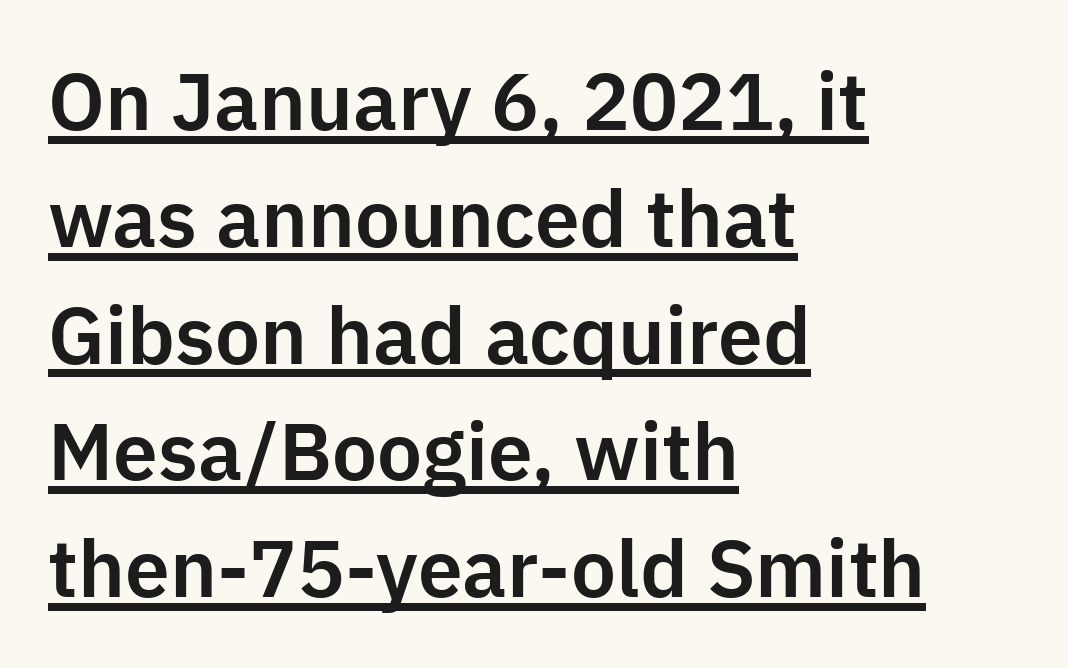
The rendering uses natural spacing where letterforms have individual widths. Line spacing here is normal. You can see a thin bar hugging the bottom of the glyphs. Look at the tracking — it's just the regular setting, nothing added. The characters display no serif detailing; their extremities are plain. The font's upright variant was chosen for this text.
